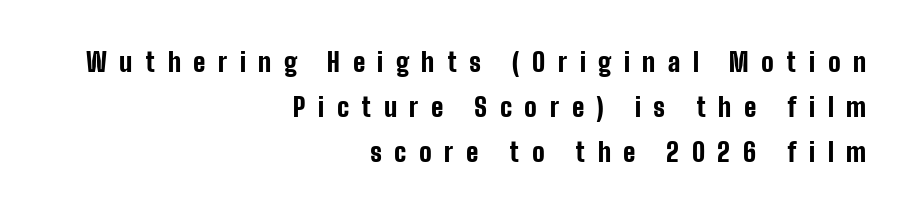
{"italic": "no", "bold": "yes", "underline": "no", "align": "right", "line_spacing_ratio": 1.73, "letter_spacing": "wide", "letter_spacing_em": 0.48, "glyph_px": 26}
